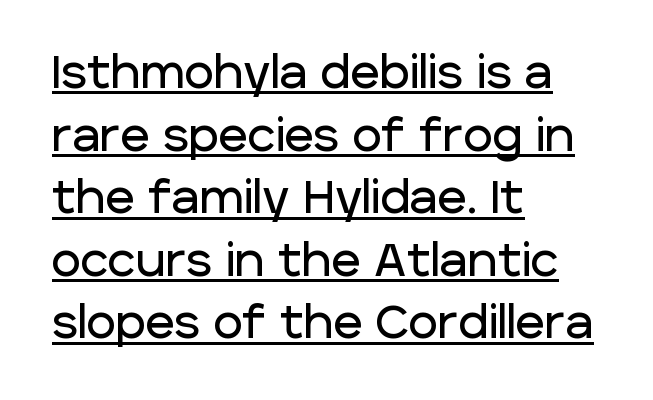
Q: Is the text italic (slanted)? A: No, it is upright.
Q: Is the typeface a serif or a sans-serif typeface? A: Sans-serif.
Q: Is the text underlined? A: Yes.
Q: How is the paragraph aligned? A: Left-aligned.
Q: Is the spacing between letters normal or unusually wide? A: Normal.
Q: Is the spacing between lines tight, normal or loose? A: Normal.
Q: Width (condensed, normal, or wide)? A: Normal.
Q: Stroke contrast? A: Low.
Q: x-height? A: Large.
Q: Monospaced? A: No.
